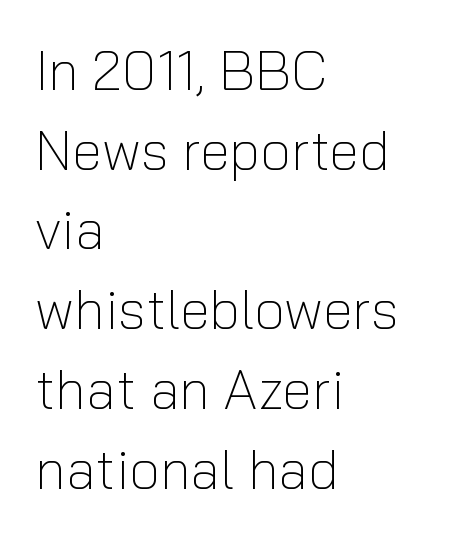
Q: Is the text bold? A: No.
Q: Is the text italic (slanted)? A: No, it is upright.
Q: Is the typeface a serif or a sans-serif typeface? A: Sans-serif.
Q: Is the text underlined? A: No.
Q: How is the paragraph aligned? A: Left-aligned.
Q: Is the spacing between letters normal or unusually wide? A: Normal.
Q: Is the spacing between lines tight, normal or loose? A: Normal.
Q: Width (condensed, normal, or wide)? A: Normal.
Q: Stroke contrast? A: Low.
Q: x-height? A: Medium.
Q: Monospaced? A: No.
